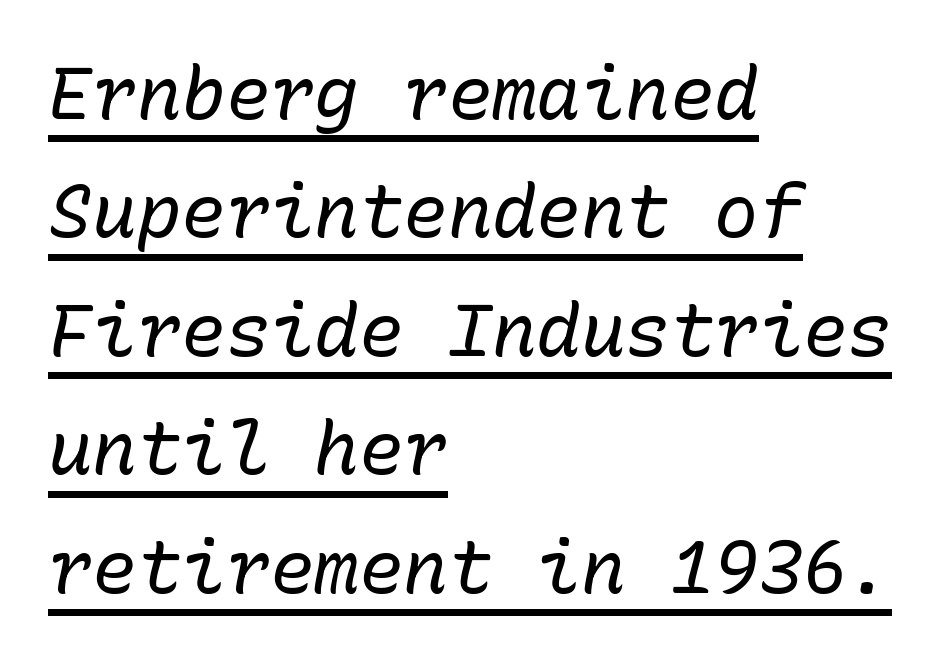
{"italic": "yes", "lean": "right", "slant_degrees": 10, "bold": "no", "weight": "regular", "width": "normal", "stroke_contrast": "low", "x_height": "medium", "monospaced": "yes", "underline": "yes", "align": "left", "line_spacing": "normal", "line_spacing_ratio": 1.6, "letter_spacing": "normal", "letter_spacing_em": 0.0, "glyph_px": 74}
